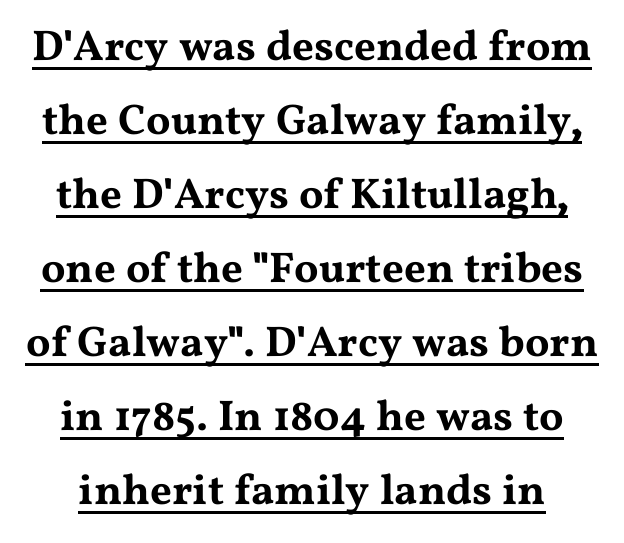
{"serif": "yes", "italic": "no", "width": "wide", "stroke_contrast": "medium", "x_height": "medium", "monospaced": "no", "underline": "yes", "line_spacing_ratio": 1.72, "letter_spacing": "normal", "letter_spacing_em": 0.0, "glyph_px": 43}
